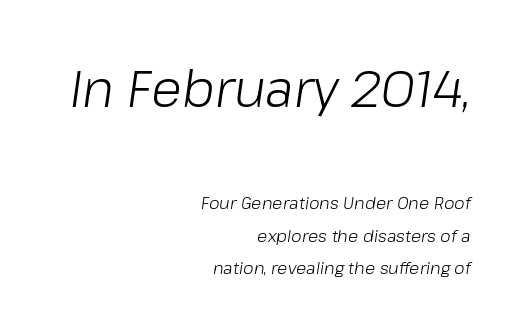
Q: Is the text bold? A: No.
Q: Is the text italic (slanted)? A: Yes, it leans right by about 8 degrees.
Q: Is the text underlined? A: No.
Q: How is the paragraph aligned? A: Right-aligned.
Q: Is the spacing between letters normal or unusually wide? A: Normal.
Q: Is the spacing between lines tight, normal or loose? A: Loose.
Q: Which block of text is set in a larger size, the first (top) or the second (bottom)? A: The first (top) one.
Q: Width (condensed, normal, or wide)? A: Normal.
Q: Stroke contrast? A: Low.
Q: x-height? A: Medium.
Q: Monospaced? A: No.
